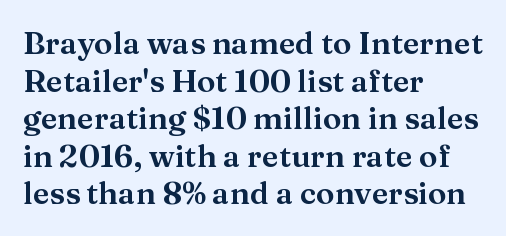
The image shows 31 px serif type, upright; set left-aligned, line spacing 1.21x, normal letter spacing, not underlined; medium stroke contrast and a medium x-height.
